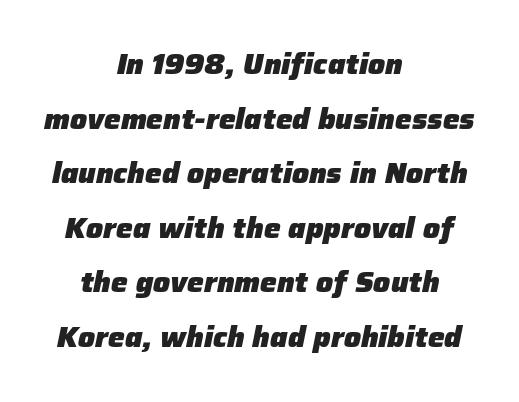
Q: Is the text bold? A: Yes.
Q: Is the text italic (slanted)? A: Yes, it leans right by about 12 degrees.
Q: Is the text underlined? A: No.
Q: How is the paragraph aligned? A: Centered.
Q: Is the spacing between letters normal or unusually wide? A: Normal.
Q: Is the spacing between lines tight, normal or loose? A: Loose.
Q: Width (condensed, normal, or wide)? A: Normal.
Q: Stroke contrast? A: Low.
Q: x-height? A: Medium.
Q: Monospaced? A: No.
